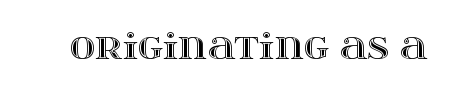
{"italic": "no", "width": "wide", "x_height": "large", "monospaced": "no", "underline": "no", "letter_spacing": "normal", "letter_spacing_em": 0.0, "glyph_px": 35}
